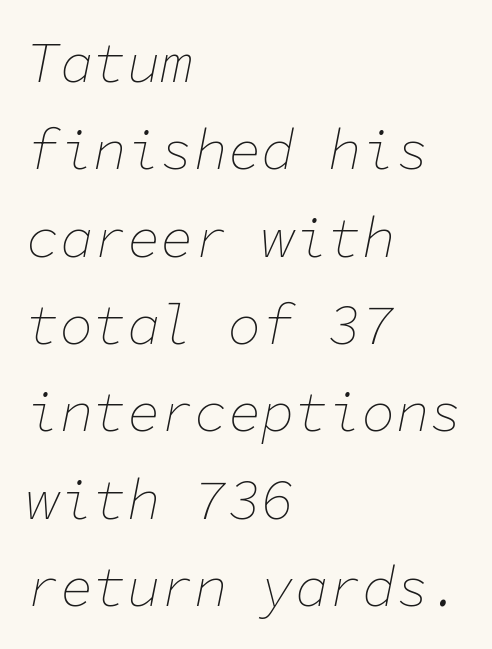
{"italic": "yes", "lean": "right", "slant_degrees": 11, "bold": "no", "weight": "thin", "width": "normal", "stroke_contrast": "low", "x_height": "medium", "monospaced": "yes", "underline": "no", "align": "left", "line_spacing": "normal", "line_spacing_ratio": 1.56, "letter_spacing": "normal", "letter_spacing_em": 0.0, "glyph_px": 56}
